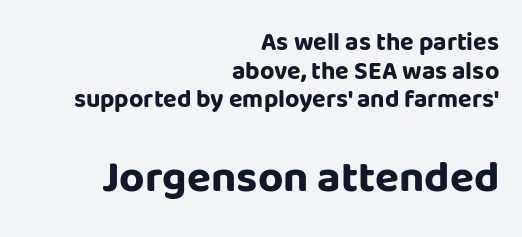
Q: Is the text bold? A: Yes.
Q: Is the text italic (slanted)? A: No, it is upright.
Q: Is the typeface a serif or a sans-serif typeface? A: Sans-serif.
Q: Is the text underlined? A: No.
Q: How is the paragraph aligned? A: Right-aligned.
Q: Is the spacing between letters normal or unusually wide? A: Normal.
Q: Is the spacing between lines tight, normal or loose? A: Tight.
Q: Which block of text is set in a larger size, the first (top) or the second (bottom)? A: The second (bottom) one.
Q: Width (condensed, normal, or wide)? A: Normal.
Q: Stroke contrast? A: Low.
Q: x-height? A: Large.
Q: Monospaced? A: No.
